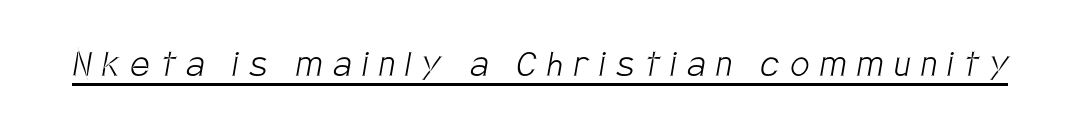
The strokes carry an ordinary text weight at most. Inter-character spacing is expanded well beyond the font's built-in metrics. Grotesque or geometric, the face here clearly has no serifs. Does a line run under the words? Yes, clearly. The letters advance in unequal steps, a hallmark of proportional type.
